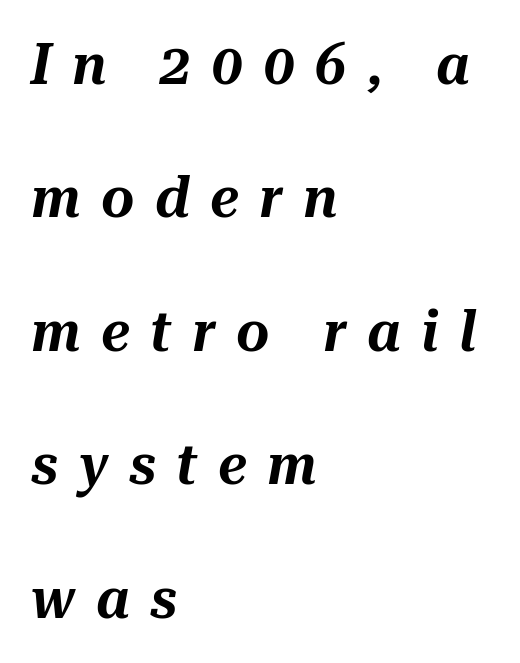
The lines are spread far apart with generous leading. There's an unmistakable incline to the writing here. Each letter keeps its own natural width here, so spacing adapts to shape. The rag falls on the right side of this text block.
